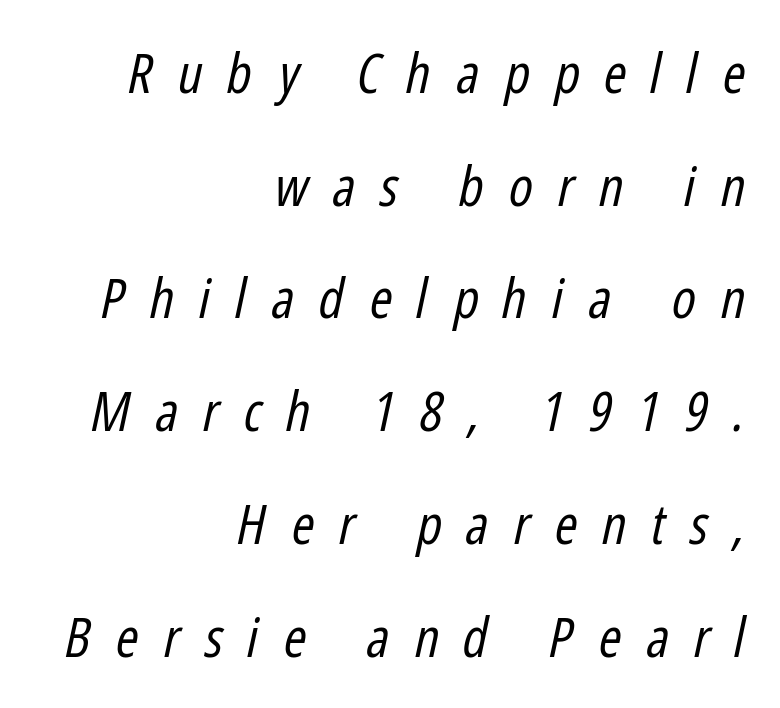
Clear beneath every line of the passage. Note the varied advance widths — an 'i' is clearly narrower than an 'm'. Substantial extra tracking has been applied to these lines. The paragraph has a hard right edge and a soft left edge. Regarding leading, the lines here are spaced well apart. The typeface has the unassuming heft of standard copy or less.
